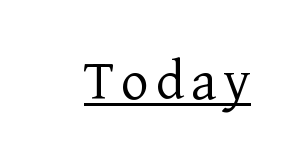
Summary of weight: not heavy and not bold. The lettering is marked with a stroke running underneath it. Here the designer chose a conventional face with non-uniform glyph widths. The letters stand upright; this is a roman face.
